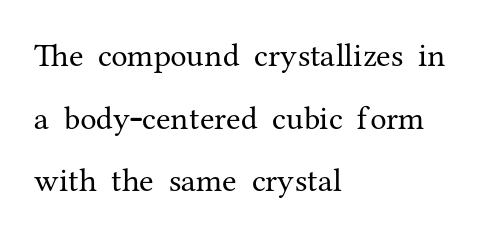
Q: Is the text bold? A: No.
Q: Is the text italic (slanted)? A: No, it is upright.
Q: Is the typeface a serif or a sans-serif typeface? A: Serif.
Q: Is the text underlined? A: No.
Q: How is the paragraph aligned? A: Left-aligned.
Q: Is the spacing between letters normal or unusually wide? A: Normal.
Q: Is the spacing between lines tight, normal or loose? A: Loose.
Q: Width (condensed, normal, or wide)? A: Normal.
Q: Stroke contrast? A: Medium.
Q: x-height? A: Medium.
Q: Monospaced? A: No.
